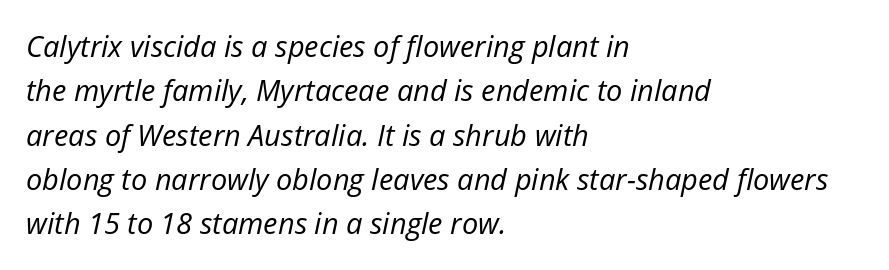
The image shows 29 px regular-weight type, italic (leaning right); set left-aligned, normal line spacing (1.53x), normal letter spacing, not underlined; low stroke contrast and a medium x-height.
